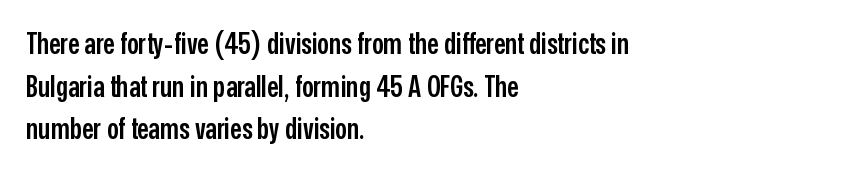
The passage shown is not underscored anywhere. In CSS terms this would be text-align: left. Look at the stroke-to-counter ratio: somewhat heavy, a semibold. Does the type have serifs? No, each stem ends abruptly.
